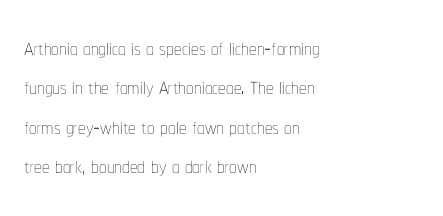
The image shows 30 px thin, condensed type, upright; set left-aligned, normal line spacing (1.31x), normal letter spacing, not underlined; low stroke contrast and a medium x-height.
